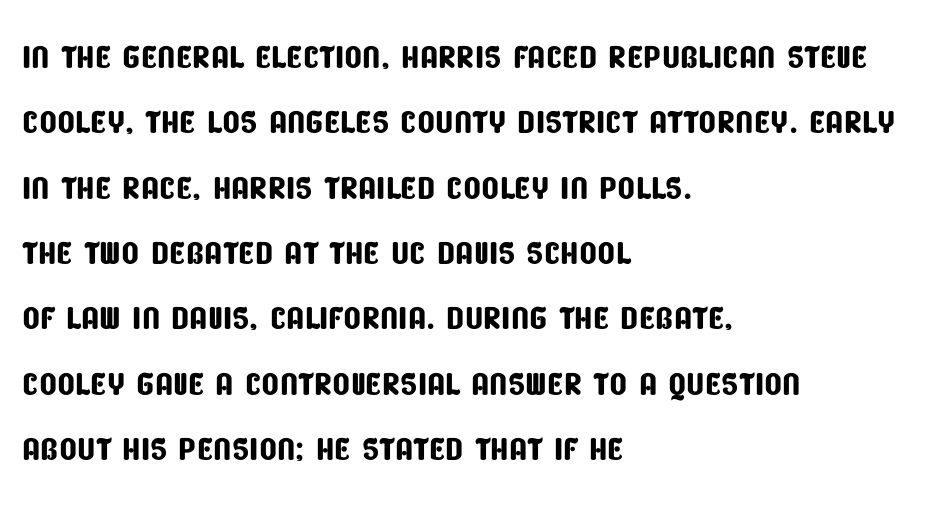
{"serif": "no", "width": "condensed", "stroke_contrast": "low", "x_height": "large", "monospaced": "no", "underline": "no", "align": "left", "line_spacing": "normal", "line_spacing_ratio": 1.42, "letter_spacing": "normal", "letter_spacing_em": 0.0, "glyph_px": 46}
